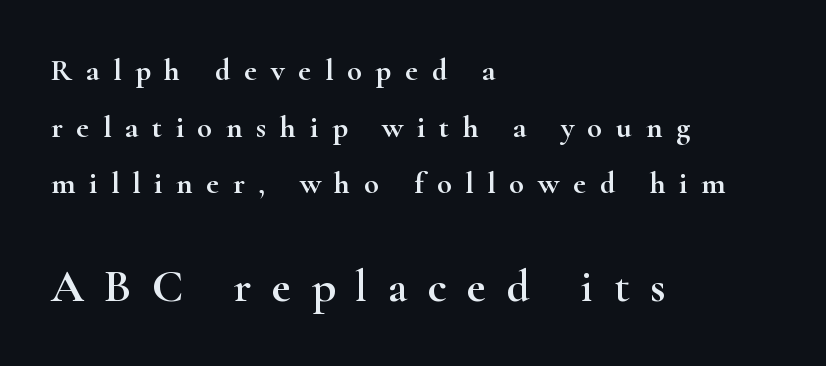
The image shows 46 px wide serif type, upright; set left-aligned, line spacing 1.83x, unusually wide letter spacing (+0.44 em), not underlined; the second (bottom) block is 1.48x larger; high stroke contrast and a small x-height.
